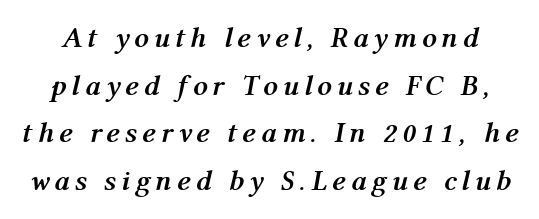
Q: Is the text bold? A: Yes.
Q: Is the text italic (slanted)? A: Yes, it leans right by about 12 degrees.
Q: Is the text underlined? A: No.
Q: Is the spacing between lines tight, normal or loose? A: Normal.
Q: Width (condensed, normal, or wide)? A: Normal.
Q: Stroke contrast? A: Medium.
Q: x-height? A: Medium.
Q: Monospaced? A: No.
